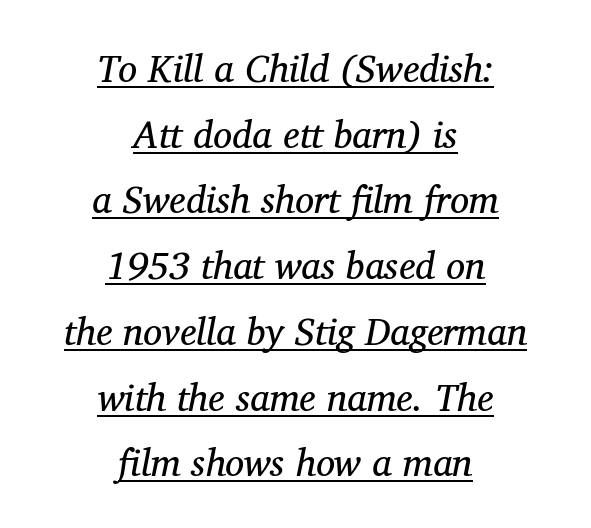
The image shows 38 px regular-weight serif type, italic (leaning right); set centered, line spacing 1.73x, normal letter spacing, underlined; medium stroke contrast and a medium x-height.
